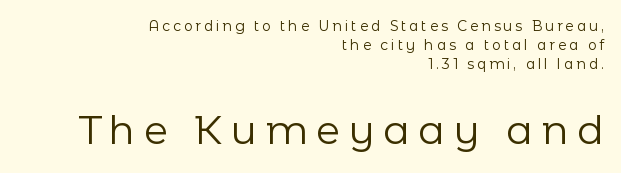
{"serif": "no", "italic": "no", "bold": "no", "weight": "regular", "width": "normal", "stroke_contrast": "low", "x_height": "medium", "monospaced": "no", "underline": "no", "align": "right", "line_spacing": "normal", "line_spacing_ratio": 1.34, "letter_spacing": "wide", "letter_spacing_em": 0.2, "larger_block": "second", "size_ratio": 2.86, "glyph_px": 40}
